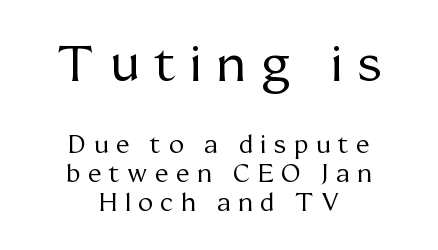
The image shows 50 px regular-weight serif type, upright; set centered, tight line spacing (1.15x), unusually wide letter spacing (+0.31 em), not underlined; the first (top) block is 2.0x larger; medium stroke contrast and a medium x-height.
